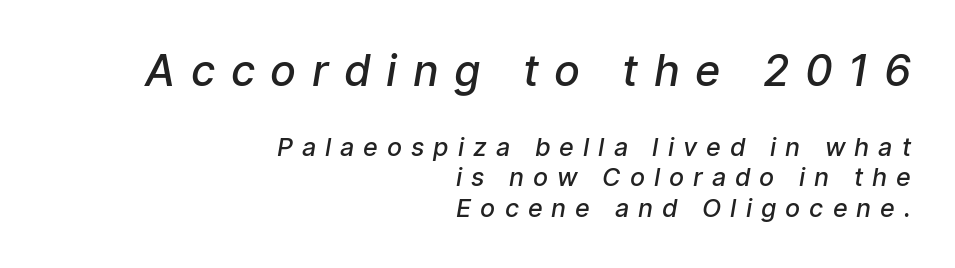
The passage is arranged like a letterhead date or caption credit — flush right. The strokes are fattened partway — semibold, not bold. Regarding serifs, this sample does without them. The tracking reads as deliberately expanded to a designer's eye. The earlier block is typeset at a bigger size than the later block. The string is rendered with underlining switched off.
